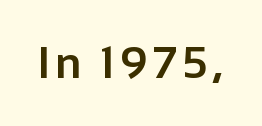
This sample has the flowing, uneven cadence of proportional lettering. The letters stand upright; this is a roman face. What weight is shown? A full bold with thick strokes. Type style note: lacks serifs.
